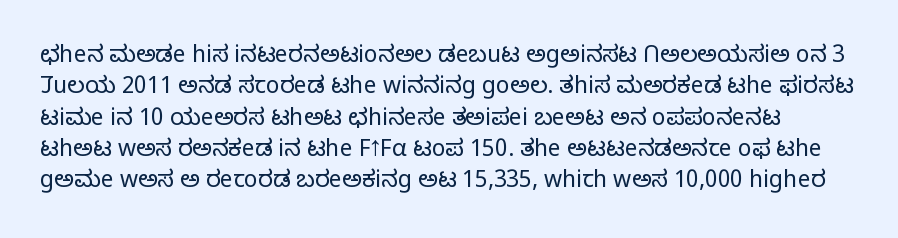
Italic? Not at all — the glyphs are vertical. Nobody touched the tracking dial on this one. Interline gaps are of average width in this sample. Counters stay open thanks to moderate or lighter strokes. The words here are not underlined.
